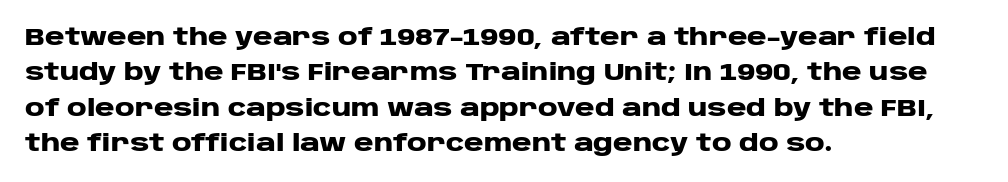
{"italic": "no", "bold": "yes", "underline": "no", "align": "left", "line_spacing": "normal", "line_spacing_ratio": 1.47, "letter_spacing": "normal", "letter_spacing_em": 0.0, "glyph_px": 24}
